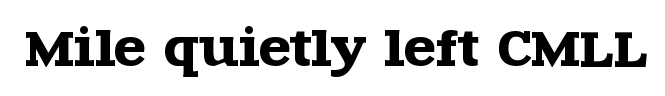
{"serif": "yes", "italic": "no", "width": "wide", "x_height": "large", "monospaced": "no", "underline": "no", "letter_spacing": "normal", "letter_spacing_em": 0.0, "glyph_px": 47}
